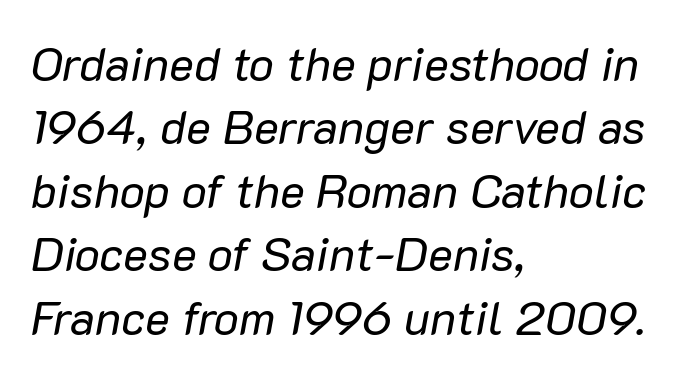
The image shows 47 px regular-weight type, italic (leaning right); set left-aligned, normal line spacing (1.35x), normal letter spacing, not underlined; low stroke contrast and a medium x-height.
